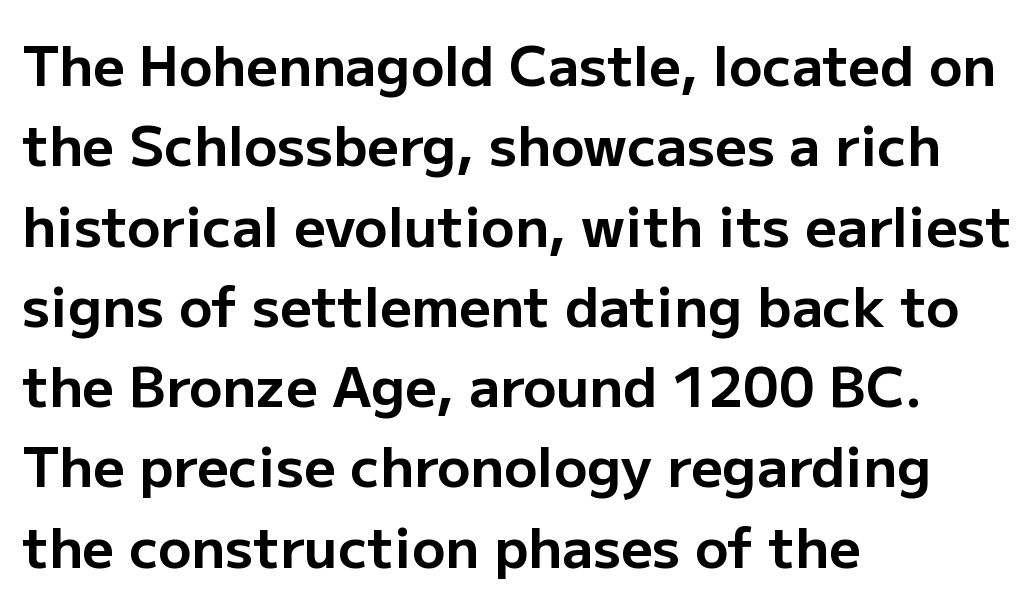
Q: Is the text bold? A: Yes.
Q: Is the text italic (slanted)? A: No, it is upright.
Q: Is the typeface a serif or a sans-serif typeface? A: Sans-serif.
Q: Is the text underlined? A: No.
Q: How is the paragraph aligned? A: Left-aligned.
Q: Is the spacing between letters normal or unusually wide? A: Normal.
Q: Is the spacing between lines tight, normal or loose? A: Normal.
Q: Width (condensed, normal, or wide)? A: Normal.
Q: Stroke contrast? A: Low.
Q: x-height? A: Medium.
Q: Monospaced? A: No.
